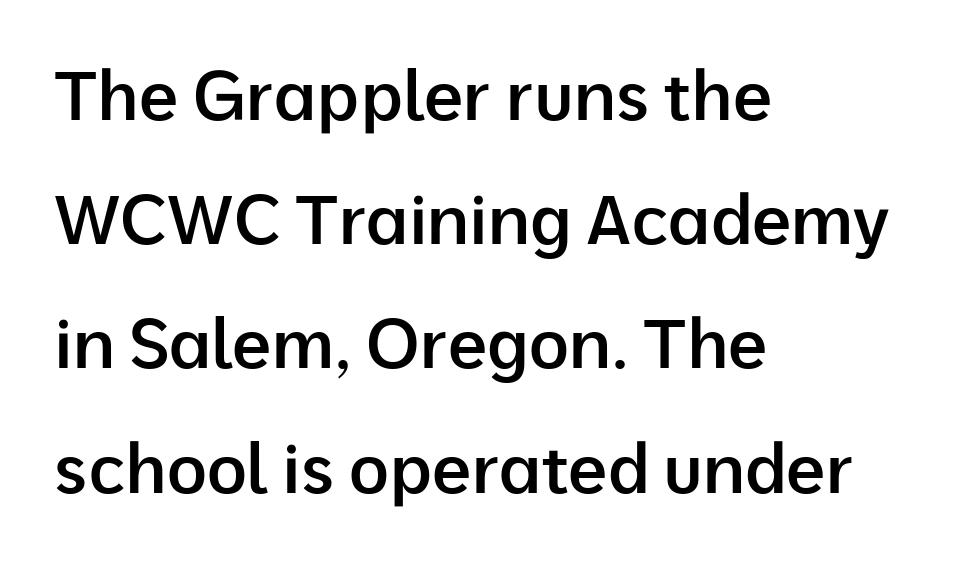
On the weight axis this lands at semibold, roughly 600. Ordinary non-slanted type is in use. Students, note that the glyphs here touch the page at normal intervals. The passage shown is not underscored anywhere.
